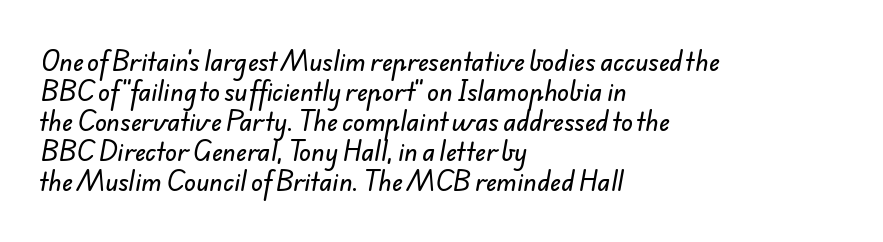
Regular leading. Leftover space on each line is placed entirely after the last word. The strip under each line holds only bare page. How are the letters spaced? Ordinarily, with no added tracking.
